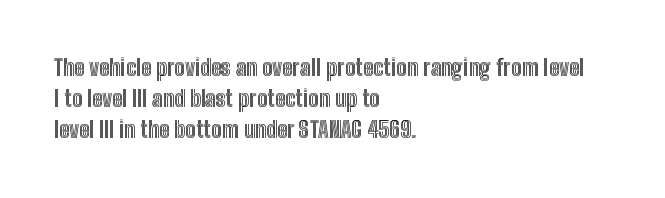
The image shows 22 px text type, upright; set left-aligned, normal line spacing (1.42x), normal letter spacing, not underlined.
